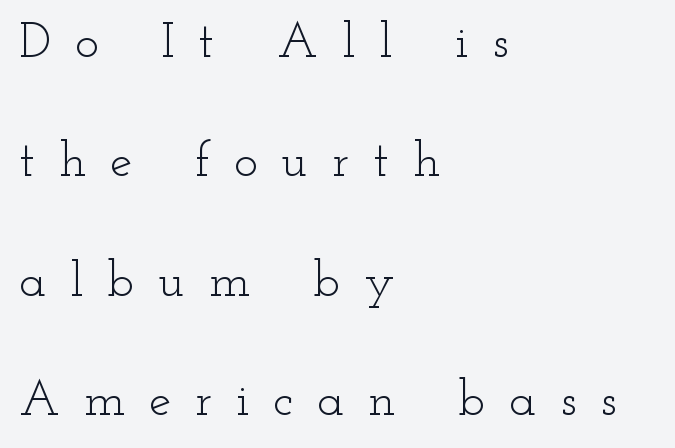
{"serif": "yes", "italic": "no", "bold": "no", "weight": "light", "width": "wide", "stroke_contrast": "low", "x_height": "small", "monospaced": "no", "underline": "no", "align": "left", "line_spacing": "loose", "line_spacing_ratio": 2.39, "letter_spacing": "wide", "letter_spacing_em": 0.48, "glyph_px": 50}
